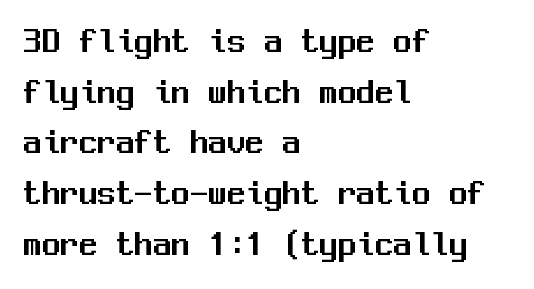
{"serif": "no", "italic": "no", "width": "normal", "stroke_contrast": "medium", "x_height": "medium", "monospaced": "yes", "underline": "no", "align": "left", "line_spacing": "normal", "line_spacing_ratio": 1.37, "letter_spacing": "normal", "letter_spacing_em": 0.0, "glyph_px": 37}
